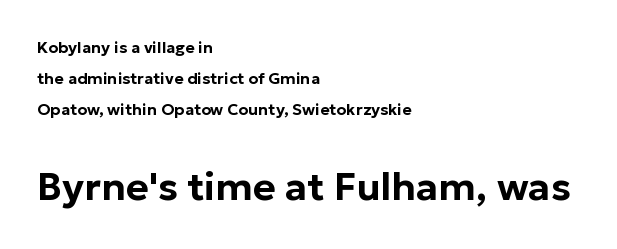
{"serif": "no", "italic": "no", "width": "normal", "stroke_contrast": "low", "x_height": "medium", "monospaced": "no", "underline": "no", "align": "left", "line_spacing": "loose", "line_spacing_ratio": 1.94, "letter_spacing": "normal", "letter_spacing_em": 0.0, "larger_block": "second", "size_ratio": 2.44, "glyph_px": 39}
